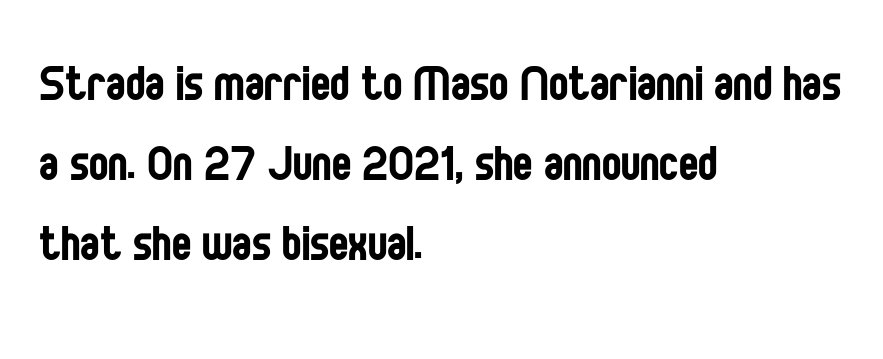
Q: Is the text bold? A: No.
Q: Is the text italic (slanted)? A: No, it is upright.
Q: Is the typeface a serif or a sans-serif typeface? A: Sans-serif.
Q: Is the text underlined? A: No.
Q: How is the paragraph aligned? A: Left-aligned.
Q: Is the spacing between letters normal or unusually wide? A: Normal.
Q: Is the spacing between lines tight, normal or loose? A: Normal.
Q: Width (condensed, normal, or wide)? A: Condensed.
Q: Stroke contrast? A: Low.
Q: x-height? A: Large.
Q: Monospaced? A: No.
